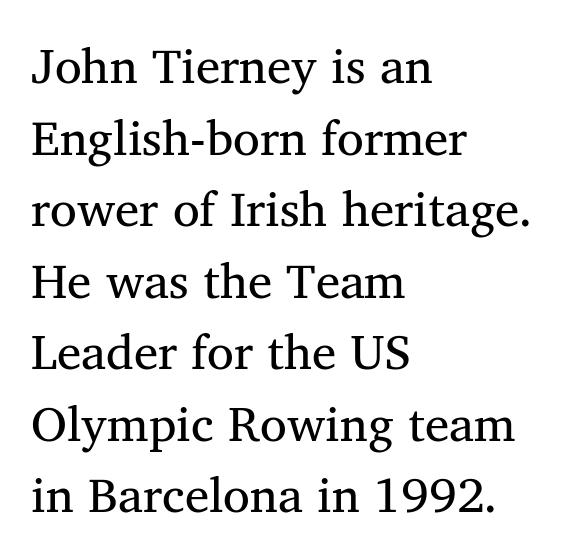
{"serif": "yes", "italic": "no", "bold": "no", "weight": "regular", "width": "normal", "stroke_contrast": "medium", "x_height": "medium", "monospaced": "no", "underline": "no", "align": "left", "line_spacing": "normal", "line_spacing_ratio": 1.46, "letter_spacing": "normal", "letter_spacing_em": 0.0, "glyph_px": 49}
